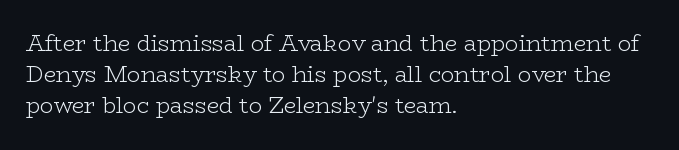
Q: Is the text bold? A: No.
Q: Is the text italic (slanted)? A: No, it is upright.
Q: Is the text underlined? A: No.
Q: How is the paragraph aligned? A: Left-aligned.
Q: Is the spacing between letters normal or unusually wide? A: Normal.
Q: Is the spacing between lines tight, normal or loose? A: Normal.
